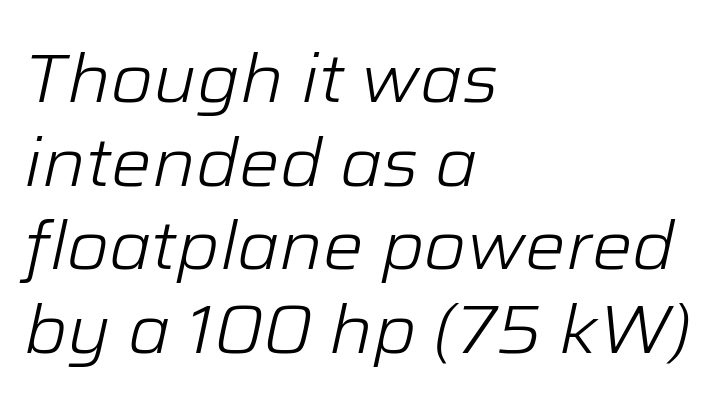
Q: Is the text bold? A: No.
Q: Is the text italic (slanted)? A: Yes, it leans right by about 12 degrees.
Q: Is the text underlined? A: No.
Q: How is the paragraph aligned? A: Left-aligned.
Q: Is the spacing between letters normal or unusually wide? A: Normal.
Q: Width (condensed, normal, or wide)? A: Normal.
Q: Stroke contrast? A: Low.
Q: x-height? A: Medium.
Q: Monospaced? A: No.
